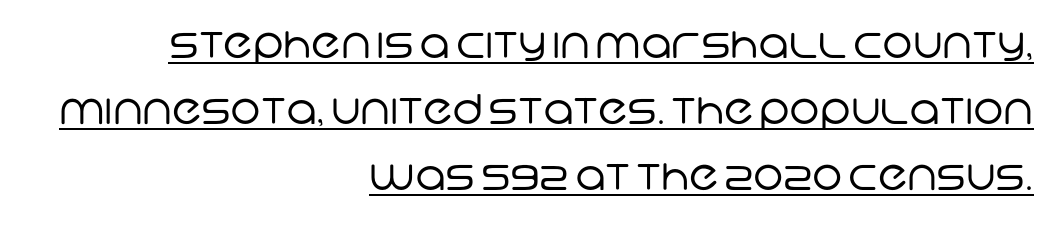
Q: Is the text bold? A: No.
Q: Is the typeface a serif or a sans-serif typeface? A: Sans-serif.
Q: Is the text underlined? A: Yes.
Q: How is the paragraph aligned? A: Right-aligned.
Q: Is the spacing between letters normal or unusually wide? A: Normal.
Q: Is the spacing between lines tight, normal or loose? A: Normal.
Q: Width (condensed, normal, or wide)? A: Normal.
Q: Stroke contrast? A: Low.
Q: x-height? A: Large.
Q: Monospaced? A: No.
